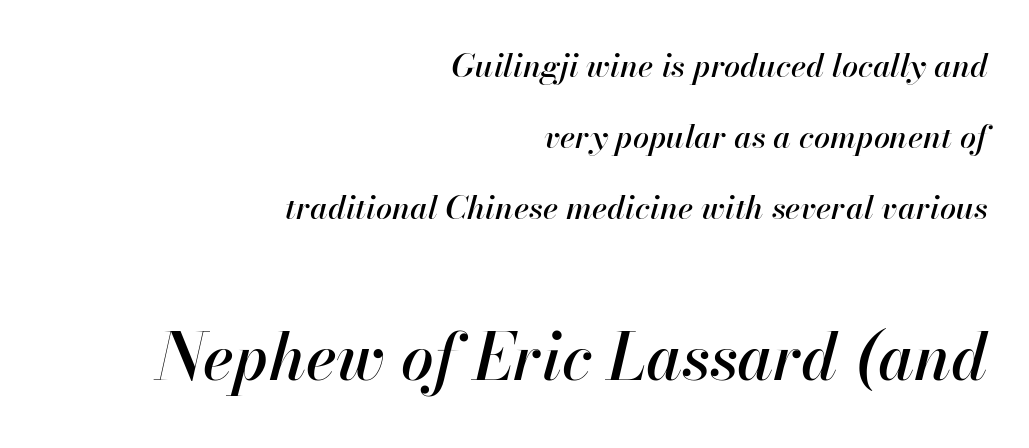
The foot of each line stays bare and open. The composition opens small and finishes big. The line-height multiplier appears high, well above default. The paragraph shown leans on its right margin.
